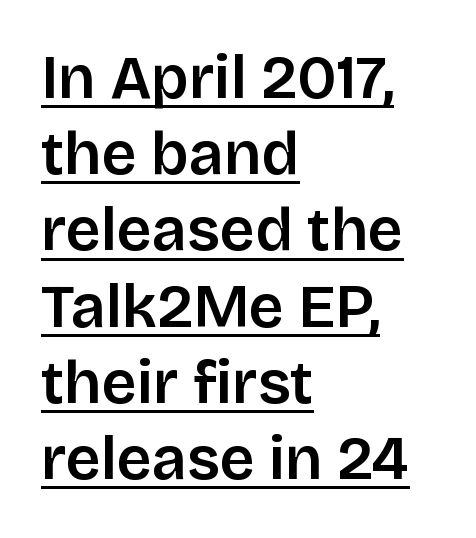
A typesetter would call this proportional, since set widths differ per character. Underlining? Definitely there. A roman cut, with each character standing at attention. This sample is left-justified, so line endings fall wherever the words run out. This sample uses plain, unmodified letter spacing.
